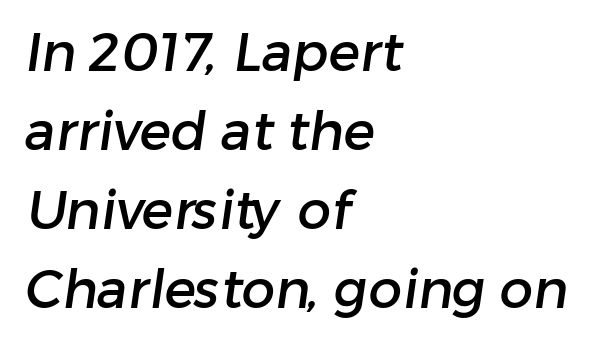
Q: Is the typeface a serif or a sans-serif typeface? A: Sans-serif.
Q: Is the text underlined? A: No.
Q: How is the paragraph aligned? A: Left-aligned.
Q: Is the spacing between letters normal or unusually wide? A: Normal.
Q: Is the spacing between lines tight, normal or loose? A: Normal.
Q: Width (condensed, normal, or wide)? A: Normal.
Q: Stroke contrast? A: Low.
Q: x-height? A: Medium.
Q: Monospaced? A: No.
